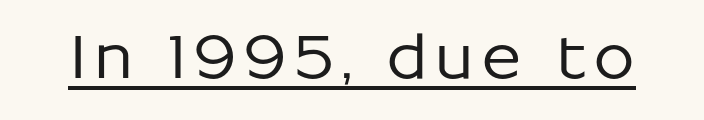
{"serif": "no", "italic": "no", "width": "normal", "stroke_contrast": "low", "x_height": "medium", "monospaced": "no", "underline": "yes", "glyph_px": 60}
